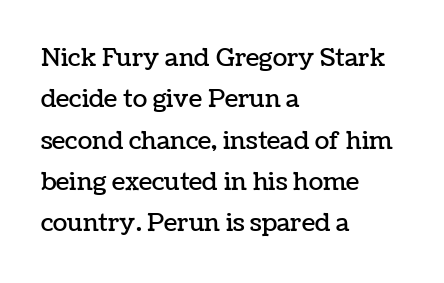
Q: Is the text italic (slanted)? A: No, it is upright.
Q: Is the text underlined? A: No.
Q: How is the paragraph aligned? A: Left-aligned.
Q: Is the spacing between letters normal or unusually wide? A: Normal.
